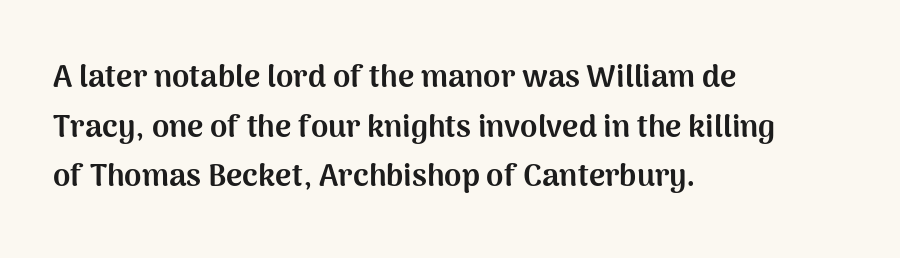
{"serif": "no", "italic": "no", "bold": "yes", "weight": "bold", "width": "normal", "stroke_contrast": "medium", "x_height": "medium", "monospaced": "no", "underline": "no", "align": "left", "line_spacing": "normal", "line_spacing_ratio": 1.6, "letter_spacing": "normal", "letter_spacing_em": 0.0, "glyph_px": 31}
